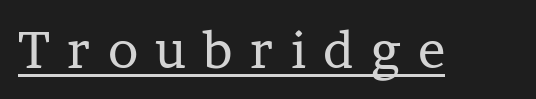
The image shows 51 px regular-weight serif type, upright; set unusually wide letter spacing (+0.34 em), underlined; low stroke contrast and a medium x-height.
